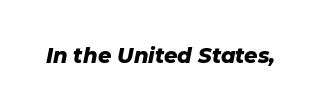
Pretty heavy lettering here — definitely bold. Each word holds together tightly as a unit, with standard inter-letter gaps. Emphasis-style slanted type is in use. Only glyphs here, with clear space below each row.
